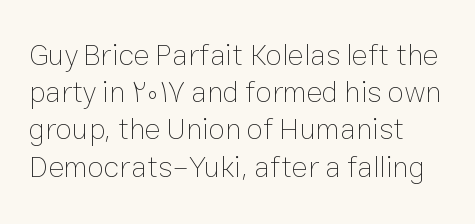
Q: Is the text bold? A: No.
Q: Is the text italic (slanted)? A: No, it is upright.
Q: Is the text underlined? A: No.
Q: Is the spacing between letters normal or unusually wide? A: Normal.
Q: Width (condensed, normal, or wide)? A: Normal.
Q: Stroke contrast? A: Low.
Q: x-height? A: Medium.
Q: Monospaced? A: No.
